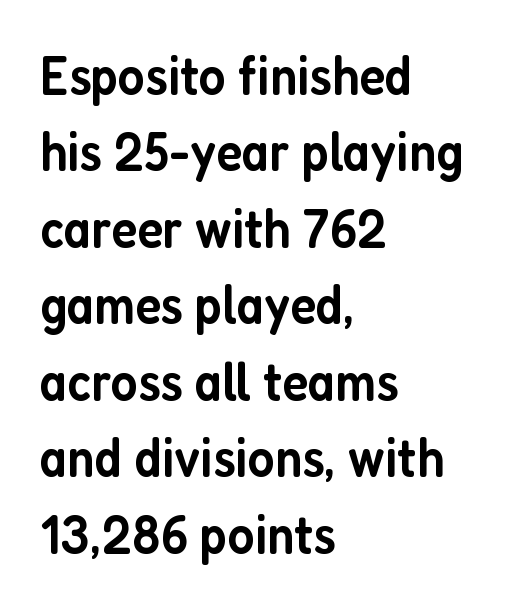
Check under the words: just untouched page. Reading down the block, your eye returns to a fixed left position each line. This rendering employs a face without finishing strokes, i.e., a sans-serif. Every stem runs plumb, perpendicular to the baseline.
